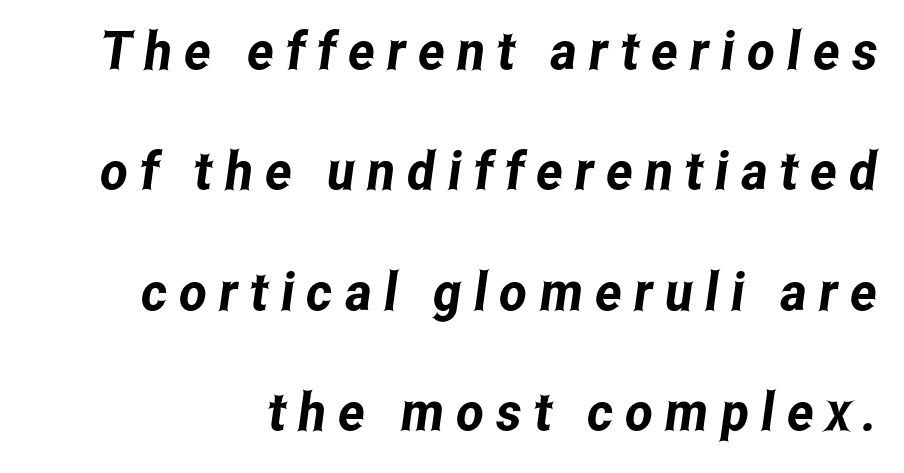
Q: Is the typeface a serif or a sans-serif typeface? A: Sans-serif.
Q: Is the text underlined? A: No.
Q: How is the paragraph aligned? A: Right-aligned.
Q: Is the spacing between letters normal or unusually wide? A: Unusually wide.
Q: Is the spacing between lines tight, normal or loose? A: Loose.
Q: Width (condensed, normal, or wide)? A: Condensed.
Q: Stroke contrast? A: Low.
Q: x-height? A: Medium.
Q: Monospaced? A: No.
